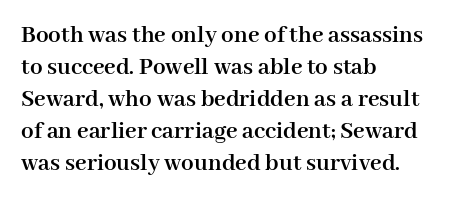
The image shows 25 px bold type, upright; set left-aligned, normal line spacing (1.28x), normal letter spacing, not underlined.
